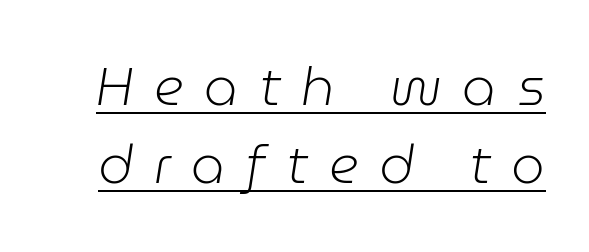
Q: Is the text bold? A: No.
Q: Is the text italic (slanted)? A: Yes, it leans right by about 9 degrees.
Q: Is the text underlined? A: Yes.
Q: Is the spacing between letters normal or unusually wide? A: Unusually wide.
Q: Is the spacing between lines tight, normal or loose? A: Normal.
Q: Width (condensed, normal, or wide)? A: Normal.
Q: Stroke contrast? A: Low.
Q: x-height? A: Medium.
Q: Monospaced? A: No.
